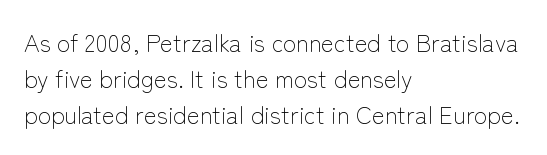
There is no visible air inserted between adjacent glyphs. The rendering anchors every line to the left-hand side. Counters stay open thanks to moderate or lighter strokes. Is there much room between lines? A standard amount, neither cramped nor airy. Type without underlining.
